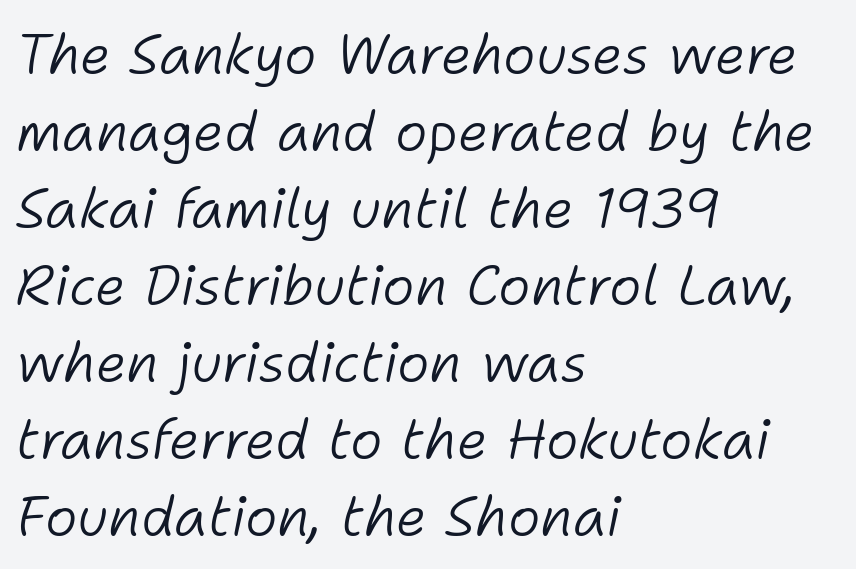
{"italic": "yes", "lean": "right", "slant_degrees": 11, "bold": "no", "weight": "light", "width": "normal", "stroke_contrast": "low", "x_height": "medium", "monospaced": "no", "underline": "no", "align": "left", "line_spacing": "normal", "line_spacing_ratio": 1.4, "letter_spacing": "normal", "letter_spacing_em": 0.0, "glyph_px": 55}
